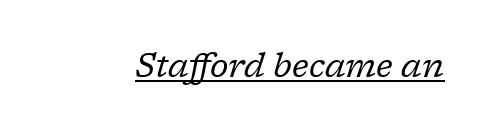
No heavy texture on the line: the type isn't bold. Each line of the rendering has a horizontal stroke beneath the glyphs. The face used here has a pronounced slope to its letters. Serif or sans? Serif — the stroke terminals have little feet.
